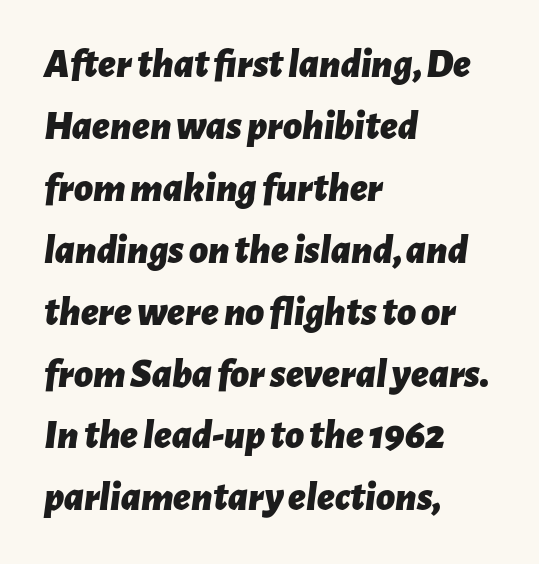
Q: Is the text bold? A: Yes.
Q: Is the text italic (slanted)? A: Yes, it leans right by about 7 degrees.
Q: Is the text underlined? A: No.
Q: How is the paragraph aligned? A: Left-aligned.
Q: Is the spacing between letters normal or unusually wide? A: Normal.
Q: Is the spacing between lines tight, normal or loose? A: Normal.
Q: Width (condensed, normal, or wide)? A: Normal.
Q: Stroke contrast? A: Low.
Q: x-height? A: Medium.
Q: Monospaced? A: No.
